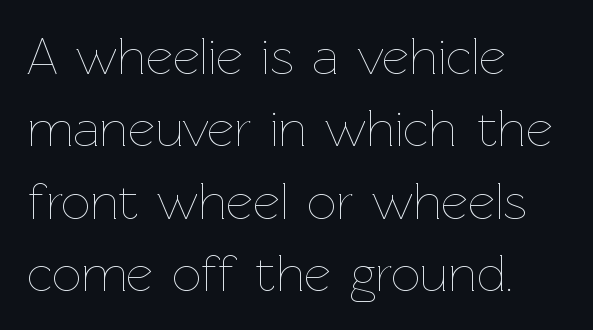
Q: Is the text bold? A: No.
Q: Is the text italic (slanted)? A: No, it is upright.
Q: Is the text underlined? A: No.
Q: How is the paragraph aligned? A: Left-aligned.
Q: Is the spacing between letters normal or unusually wide? A: Normal.
Q: Is the spacing between lines tight, normal or loose? A: Normal.
Q: Width (condensed, normal, or wide)? A: Normal.
Q: Stroke contrast? A: Low.
Q: x-height? A: Medium.
Q: Monospaced? A: No.
